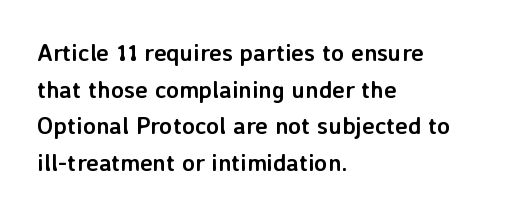
A typesetter would call this zero additional tracking. The letters stand upright; this is a roman face. Regular leading. The passage is arranged the way most books set body copy — flush left. Rule under the text: the space is simply empty. Strokes here are thick enough to call this a true bold.
